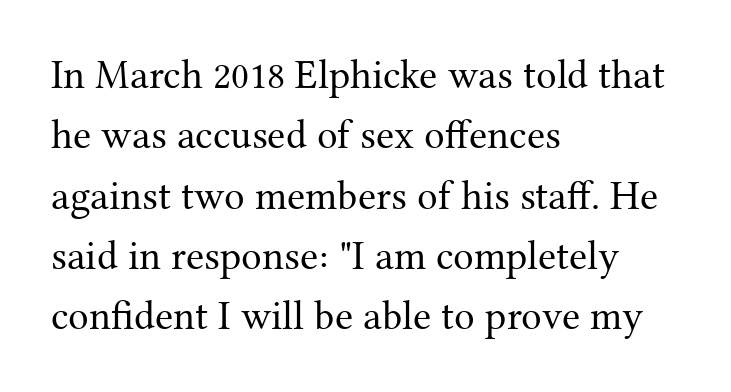
The image shows 41 px regular-weight serif type, upright; set left-aligned, normal line spacing (1.47x), normal letter spacing, not underlined; medium stroke contrast and a medium x-height.
